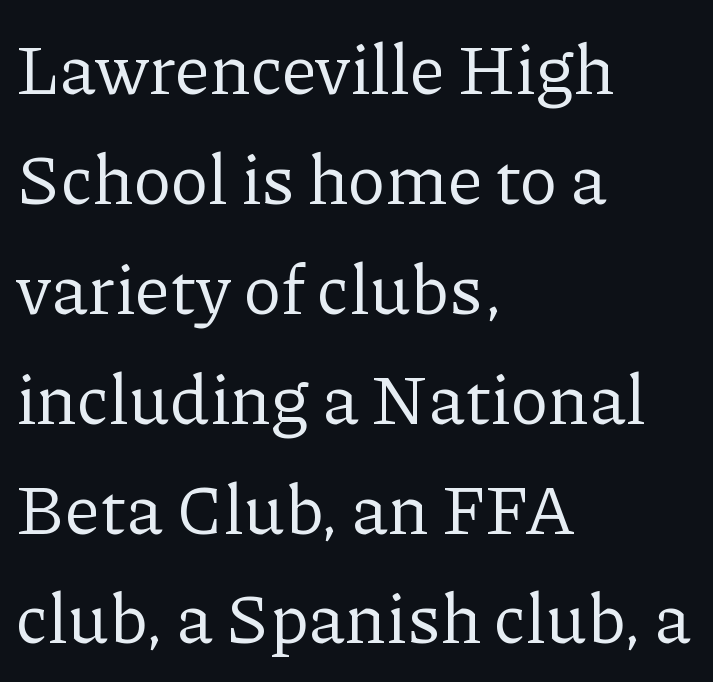
{"serif": "yes", "italic": "no", "bold": "no", "weight": "regular", "width": "normal", "stroke_contrast": "low", "x_height": "medium", "monospaced": "no", "underline": "no", "align": "left", "line_spacing": "normal", "line_spacing_ratio": 1.57, "letter_spacing": "normal", "letter_spacing_em": 0.0, "glyph_px": 70}
